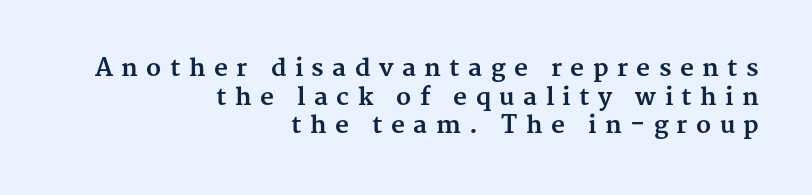
The image shows 24 px bold type, upright; set right-aligned, line spacing 1.19x, unusually wide letter spacing (+0.35 em), not underlined.
